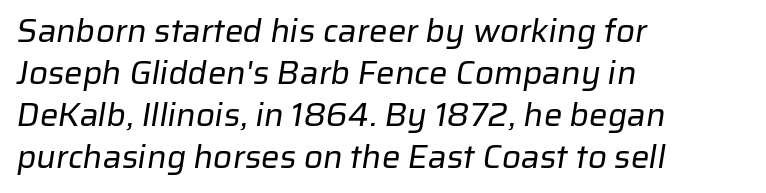
Think of a printed novel: that variable character pitch is what you see here. The rendering shows plain stroke endings on the letterforms — a sans-serif design. Between one letter and the next there's only the usual sliver of space. Notice how the passage keeps a crisp vertical edge on the left only. Stem width sits at or under what a default text font uses. Descenders are the only things crossing below the line.
